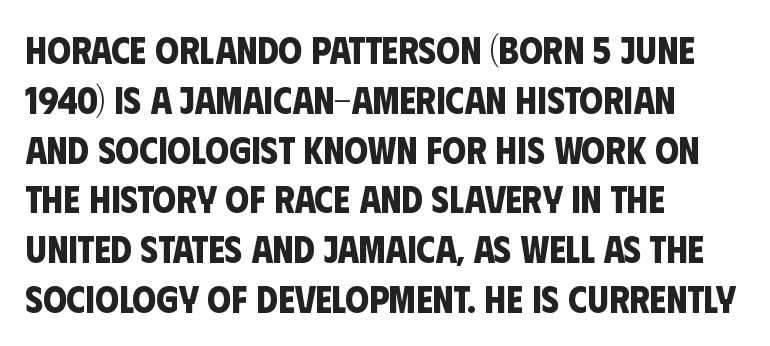
Reading down the column, the eye jumps a familiar distance to each next line. Check under the words: just untouched page. Typesetter's note: full bold, strokes at maximum text heaviness. The type family on display is of the sans-serif kind. These lines are set flush left with a ragged right edge. Spacing verdict: proportional, widths tailored to each character.
